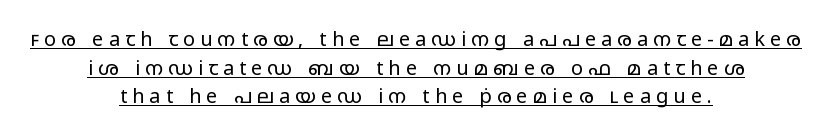
{"italic": "no", "bold": "no", "underline": "yes", "align": "center", "line_spacing": "normal", "line_spacing_ratio": 1.43, "letter_spacing": "wide", "letter_spacing_em": 0.25, "glyph_px": 20}
